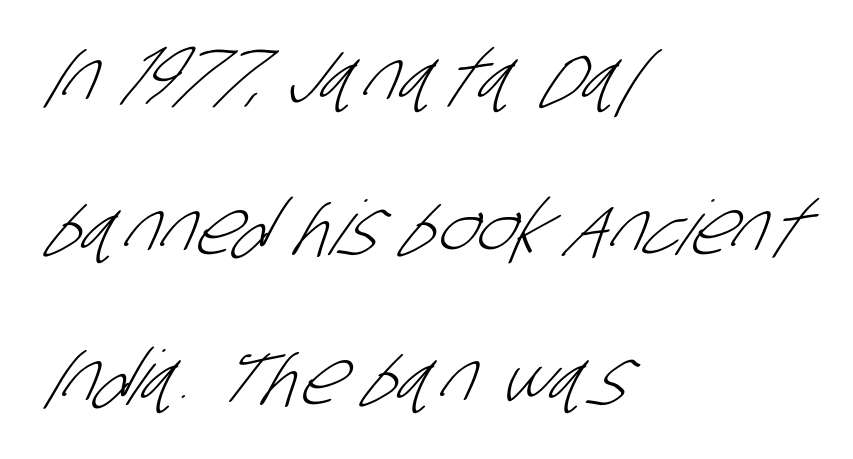
{"serif": "no", "bold": "no", "weight": "light", "width": "condensed", "stroke_contrast": "low", "x_height": "large", "monospaced": "no", "underline": "no", "align": "left", "line_spacing": "loose", "line_spacing_ratio": 2.01, "letter_spacing": "normal", "letter_spacing_em": 0.0, "glyph_px": 75}
